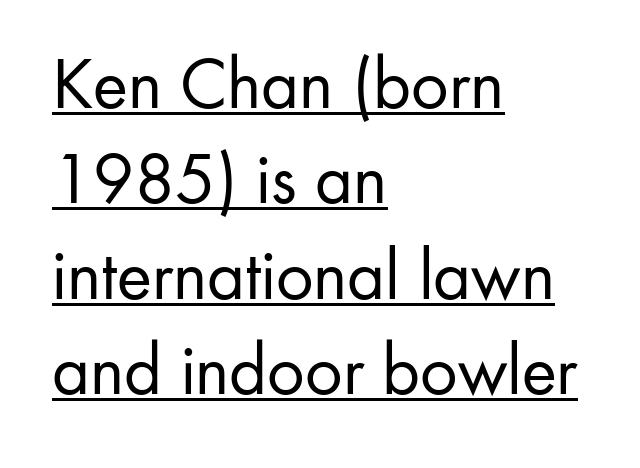
{"serif": "no", "italic": "no", "bold": "no", "weight": "regular", "width": "normal", "stroke_contrast": "low", "x_height": "small", "monospaced": "no", "underline": "yes", "align": "left", "line_spacing": "normal", "line_spacing_ratio": 1.29, "letter_spacing": "normal", "letter_spacing_em": 0.0, "glyph_px": 74}
